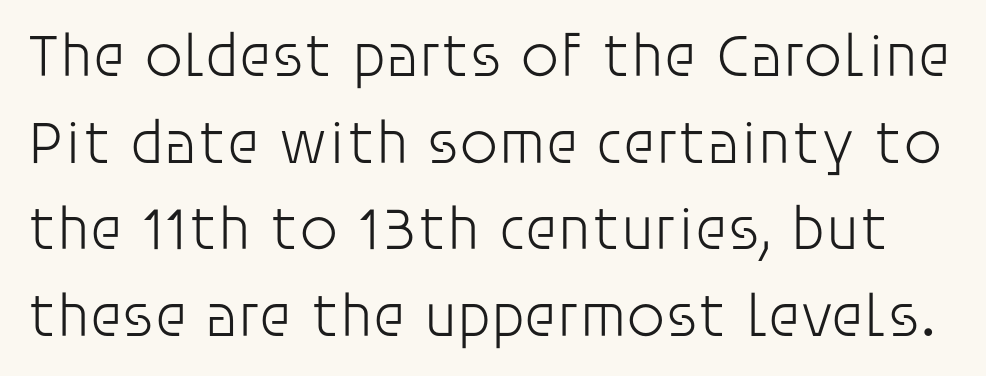
The image shows 61 px light sans-serif type, upright; set normal line spacing (1.42x), normal letter spacing, not underlined; low stroke contrast and a large x-height.
